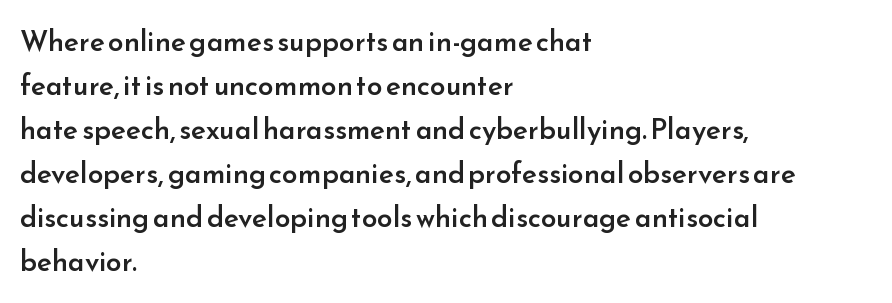
The image shows 28 px semibold sans-serif type, upright; set left-aligned, normal line spacing (1.57x), normal letter spacing, not underlined; low stroke contrast and a small x-height.
